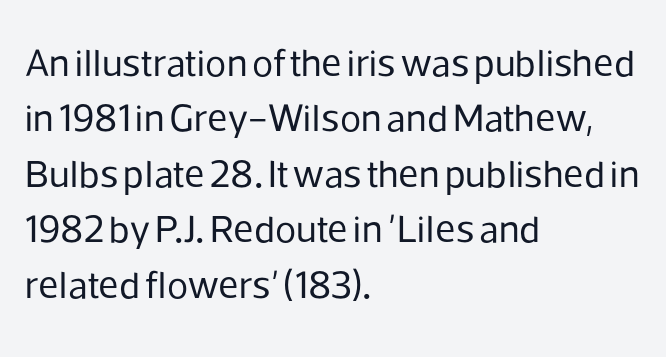
{"serif": "no", "italic": "no", "bold": "no", "weight": "regular", "width": "normal", "stroke_contrast": "low", "x_height": "medium", "monospaced": "no", "underline": "no", "align": "left", "line_spacing": "normal", "line_spacing_ratio": 1.42, "letter_spacing": "normal", "letter_spacing_em": 0.0, "glyph_px": 39}
